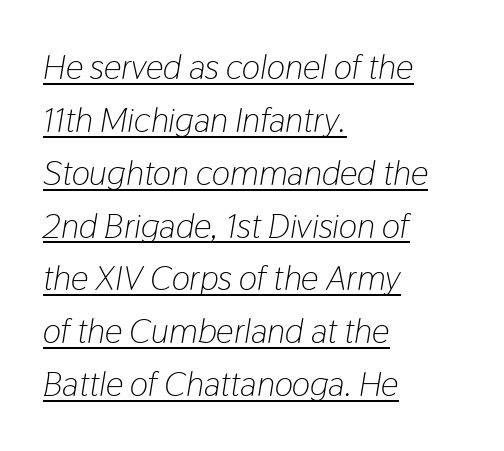
The rendering uses natural spacing where letterforms have individual widths. This rendering leaves character spacing at its baseline value. Caption: face not bold, strokes unweighted. Baseline-to-baseline distance is the conventional proportion of letter height. A continuous stroke trails under the words, as in a hyperlink. Italic: yes, the glyphs are oblique.
